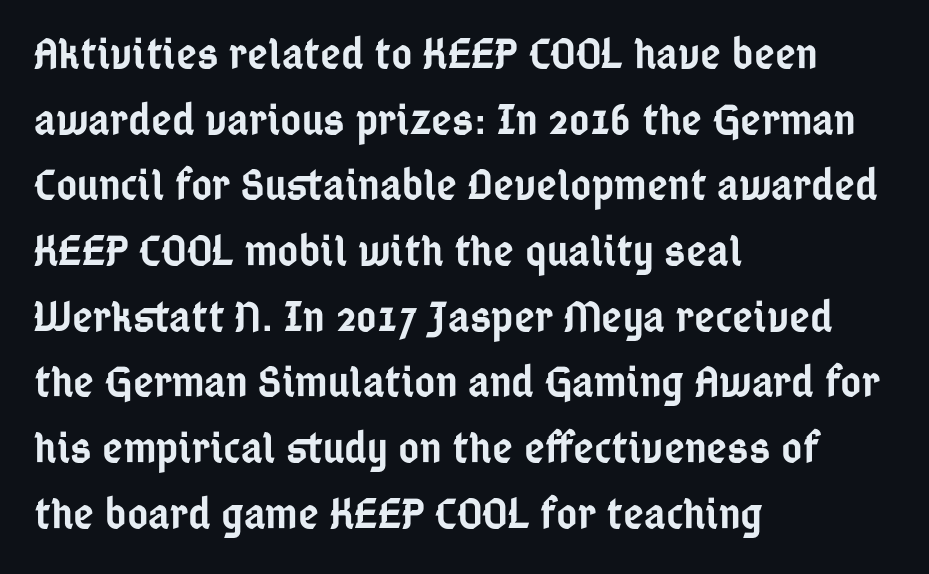
Q: Is the text bold? A: Semi-bold.
Q: Is the text italic (slanted)? A: No, it is upright.
Q: Is the typeface a serif or a sans-serif typeface? A: Sans-serif.
Q: Is the text underlined? A: No.
Q: How is the paragraph aligned? A: Left-aligned.
Q: Is the spacing between letters normal or unusually wide? A: Normal.
Q: Is the spacing between lines tight, normal or loose? A: Normal.
Q: Width (condensed, normal, or wide)? A: Condensed.
Q: Stroke contrast? A: Low.
Q: x-height? A: Medium.
Q: Monospaced? A: No.
